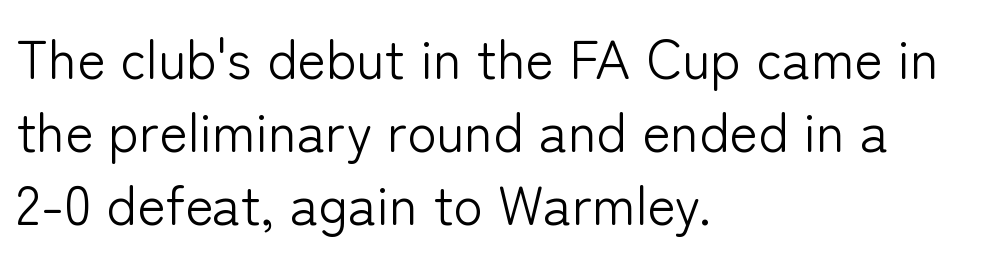
{"serif": "no", "italic": "no", "bold": "no", "weight": "light", "width": "normal", "stroke_contrast": "low", "x_height": "medium", "monospaced": "no", "underline": "no", "align": "left", "line_spacing": "normal", "line_spacing_ratio": 1.35, "letter_spacing": "normal", "letter_spacing_em": 0.0, "glyph_px": 54}
